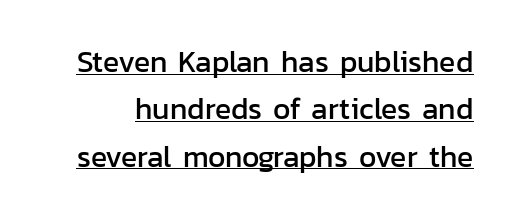
The image shows 30 px sans-serif type, upright; set normal line spacing (1.58x), normal letter spacing, underlined; low stroke contrast and a medium x-height.
